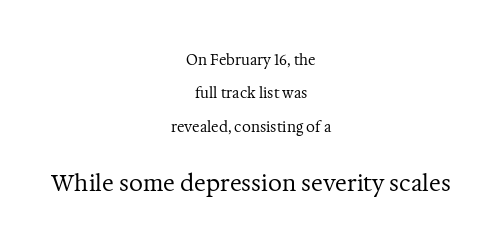
Q: Is the text bold? A: No.
Q: Is the text italic (slanted)? A: No, it is upright.
Q: Is the text underlined? A: No.
Q: How is the paragraph aligned? A: Centered.
Q: Is the spacing between letters normal or unusually wide? A: Normal.
Q: Is the spacing between lines tight, normal or loose? A: Loose.
Q: Which block of text is set in a larger size, the first (top) or the second (bottom)? A: The second (bottom) one.
